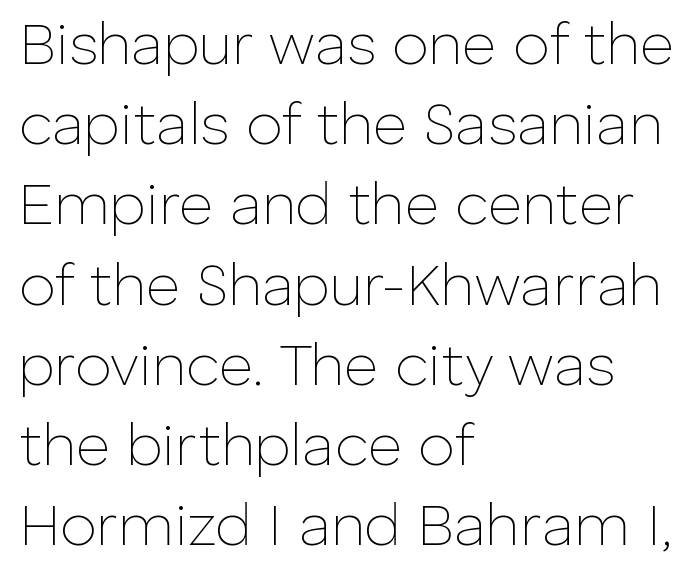
Q: Is the text bold? A: No.
Q: Is the text italic (slanted)? A: No, it is upright.
Q: Is the typeface a serif or a sans-serif typeface? A: Sans-serif.
Q: Is the text underlined? A: No.
Q: How is the paragraph aligned? A: Left-aligned.
Q: Is the spacing between letters normal or unusually wide? A: Normal.
Q: Is the spacing between lines tight, normal or loose? A: Normal.
Q: Width (condensed, normal, or wide)? A: Normal.
Q: Stroke contrast? A: Low.
Q: x-height? A: Medium.
Q: Monospaced? A: No.
